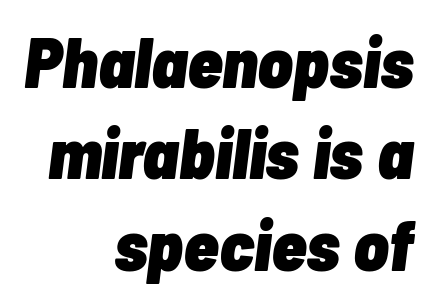
{"italic": "yes", "lean": "right", "slant_degrees": 7, "bold": "yes", "weight": "heavy", "width": "condensed", "stroke_contrast": "low", "x_height": "medium", "monospaced": "no", "underline": "no", "align": "right", "line_spacing": "normal", "line_spacing_ratio": 1.27, "letter_spacing": "normal", "letter_spacing_em": 0.0, "glyph_px": 72}
